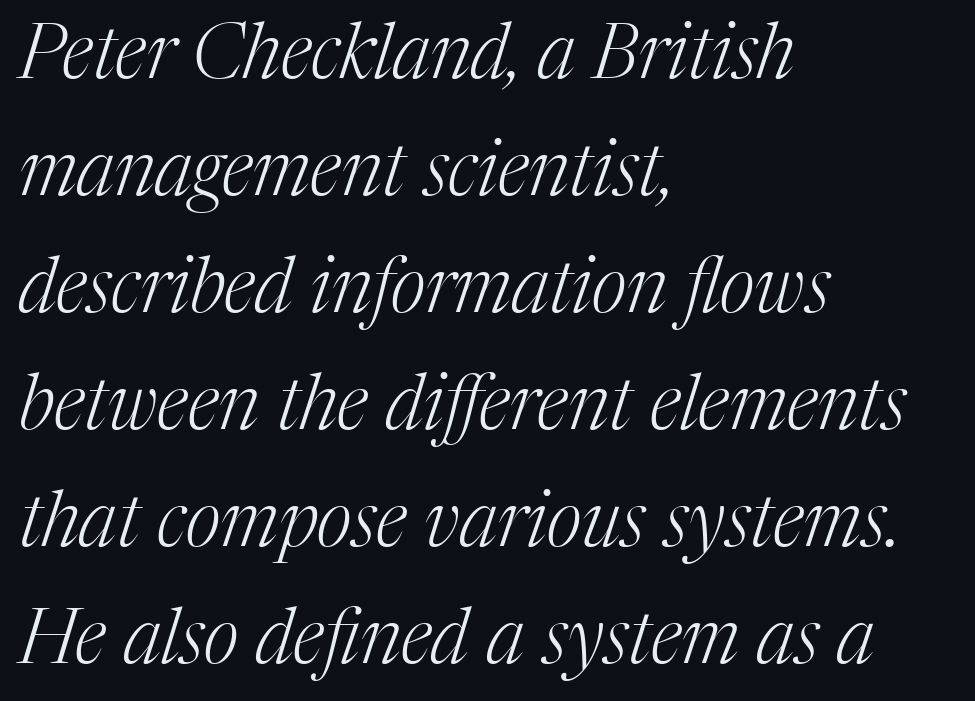
Q: Is the text bold? A: No.
Q: Is the text italic (slanted)? A: Yes, it leans right by about 17 degrees.
Q: Is the typeface a serif or a sans-serif typeface? A: Serif.
Q: Is the text underlined? A: No.
Q: How is the paragraph aligned? A: Left-aligned.
Q: Is the spacing between letters normal or unusually wide? A: Normal.
Q: Is the spacing between lines tight, normal or loose? A: Normal.
Q: Width (condensed, normal, or wide)? A: Normal.
Q: Stroke contrast? A: Medium.
Q: x-height? A: Medium.
Q: Monospaced? A: No.
